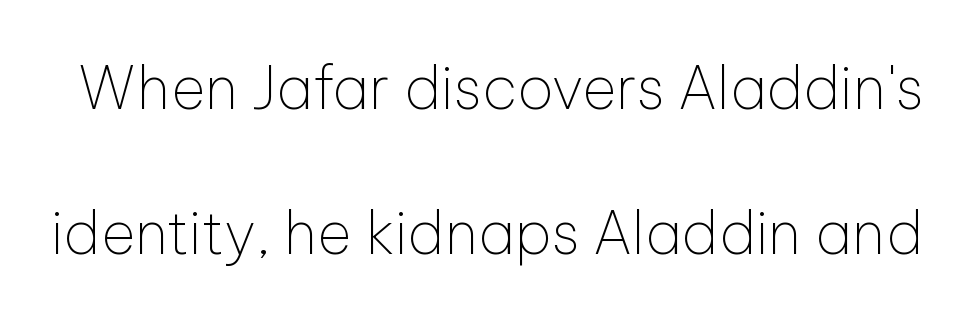
Students, observe: this is what heavily led, spacious text looks like. These lines keep a tight, regular rhythm from letter to letter. The typeface has the unassuming heft of standard copy or less. The type family on display is of the sans-serif kind.
